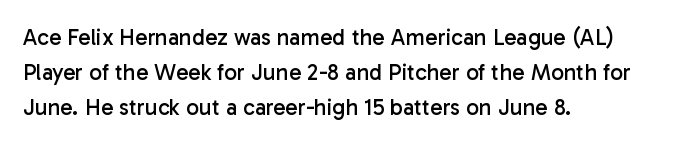
A typesetter would call this leading conventional body-copy spacing. Casual observation: everything's shoved over to the left. Counters stay open thanks to moderate or lighter strokes. The lettering stays uniformly vertical, giving the passage a roman look. No extra tracking has been applied to these lines. The gap between lines stays unmarked.
